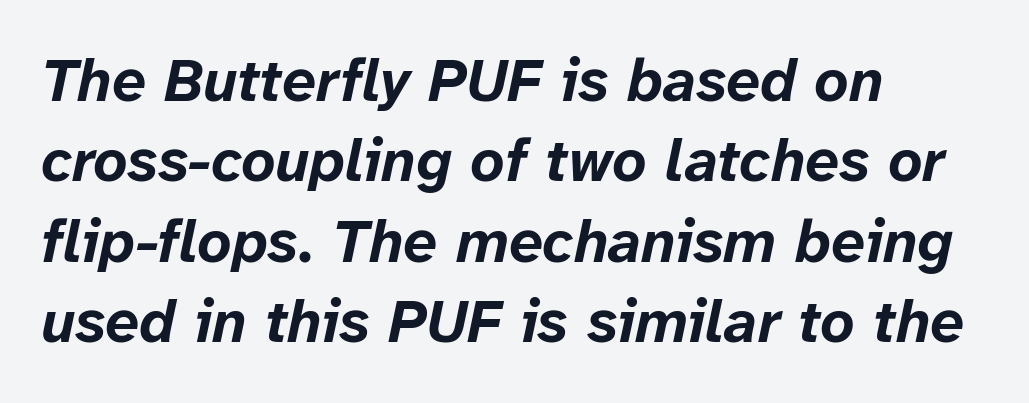
Q: Is the text bold? A: Yes.
Q: Is the text italic (slanted)? A: Yes, it leans right by about 12 degrees.
Q: Is the text underlined? A: No.
Q: How is the paragraph aligned? A: Left-aligned.
Q: Is the spacing between letters normal or unusually wide? A: Normal.
Q: Is the spacing between lines tight, normal or loose? A: Normal.
Q: Width (condensed, normal, or wide)? A: Normal.
Q: Stroke contrast? A: Low.
Q: x-height? A: Medium.
Q: Monospaced? A: No.
